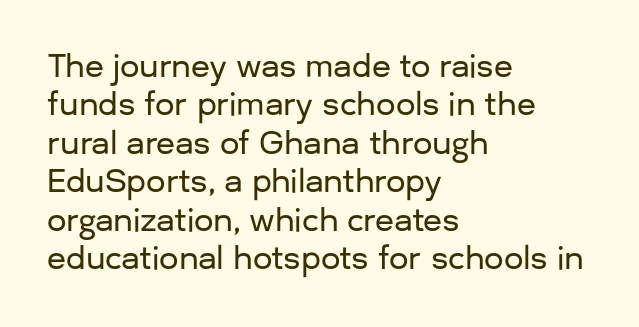
{"serif": "no", "italic": "no", "width": "normal", "stroke_contrast": "low", "x_height": "medium", "monospaced": "no", "underline": "no", "align": "left", "line_spacing_ratio": 1.24, "letter_spacing": "normal", "letter_spacing_em": 0.0, "glyph_px": 31}
